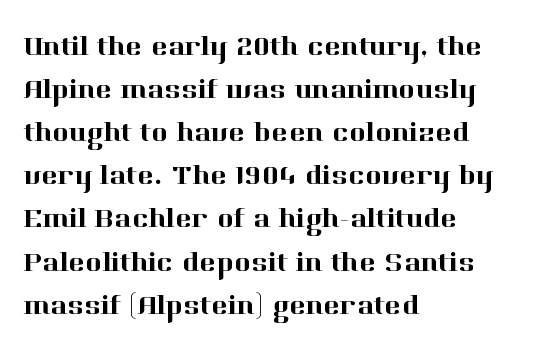
Q: Is the text italic (slanted)? A: No, it is upright.
Q: Is the typeface a serif or a sans-serif typeface? A: Serif.
Q: Is the text underlined? A: No.
Q: How is the paragraph aligned? A: Left-aligned.
Q: Is the spacing between letters normal or unusually wide? A: Normal.
Q: Is the spacing between lines tight, normal or loose? A: Normal.
Q: Width (condensed, normal, or wide)? A: Normal.
Q: Stroke contrast? A: High.
Q: x-height? A: Medium.
Q: Monospaced? A: No.
